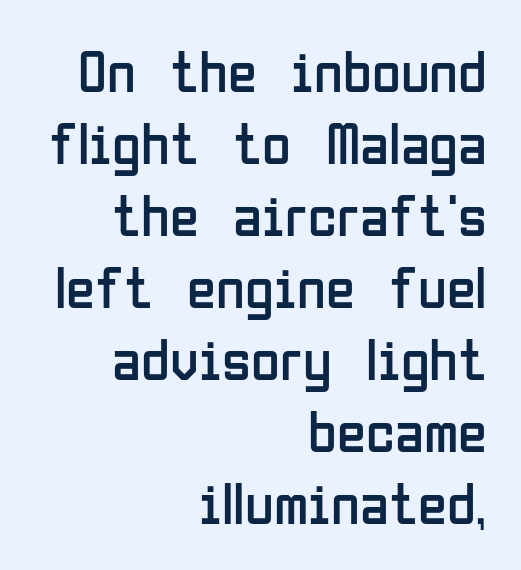
Vertical strokes here are truly vertical. Summary of weight: not heavy and not bold. Letters rest on an invisible, unmarked baseline. The rendering uses natural spacing where letterforms have individual widths. Horizontal alignment here is rightward, an uncommon choice for prose.
